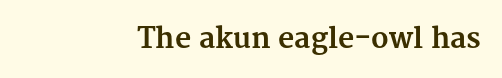
Q: Is the text bold? A: Yes.
Q: Is the text italic (slanted)? A: No, it is upright.
Q: Is the typeface a serif or a sans-serif typeface? A: Serif.
Q: Is the text underlined? A: No.
Q: How is the paragraph aligned? A: Right-aligned.
Q: Is the spacing between letters normal or unusually wide? A: Normal.
Q: Width (condensed, normal, or wide)? A: Normal.
Q: Stroke contrast? A: Medium.
Q: x-height? A: Medium.
Q: Monospaced? A: No.
